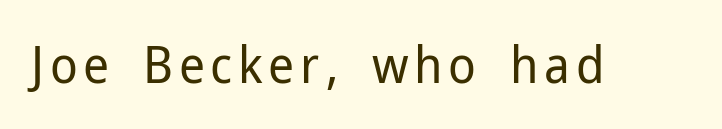
Each letter's strokes conclude bluntly, with no projecting serifs. Bare-footed words on every line. Rendered with straight, roman letterforms. Vertical stems look standard width or narrower in stroke. Note the varied advance widths — an 'i' is clearly narrower than an 'm'.
